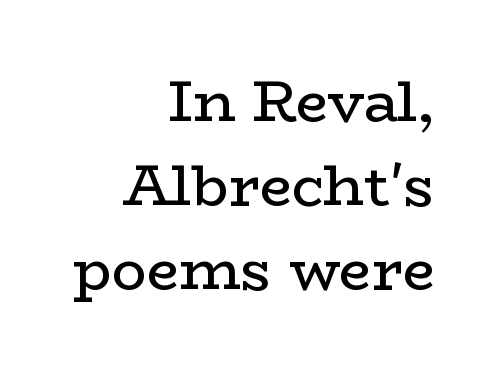
The image shows 58 px regular-weight, wide serif type, upright; set right-aligned, normal line spacing (1.45x), normal letter spacing, not underlined; low stroke contrast and a medium x-height.
